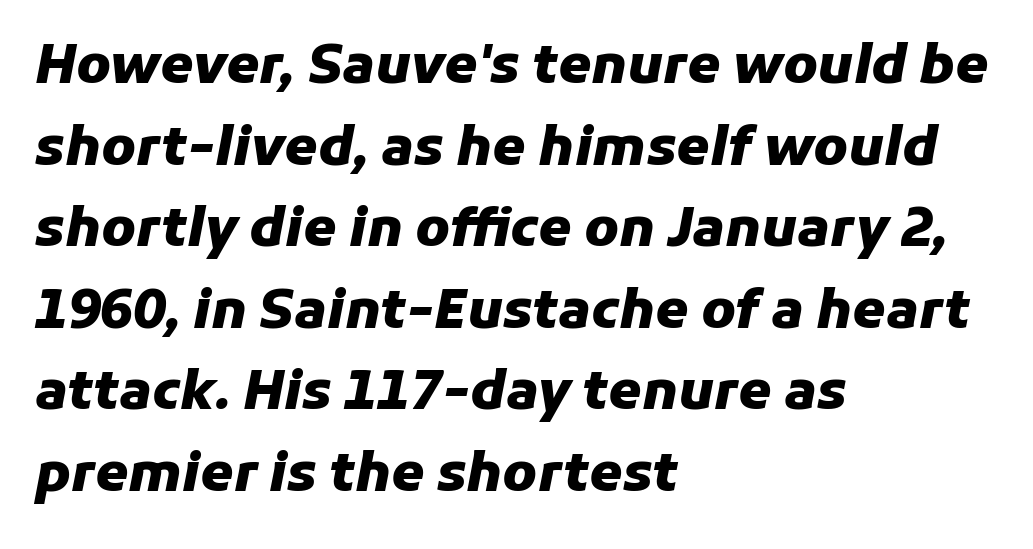
{"italic": "yes", "lean": "right", "slant_degrees": 11, "bold": "yes", "weight": "heavy", "width": "normal", "stroke_contrast": "low", "x_height": "medium", "monospaced": "no", "underline": "no", "align": "left", "line_spacing": "normal", "line_spacing_ratio": 1.54, "letter_spacing": "normal", "letter_spacing_em": 0.0, "glyph_px": 53}
